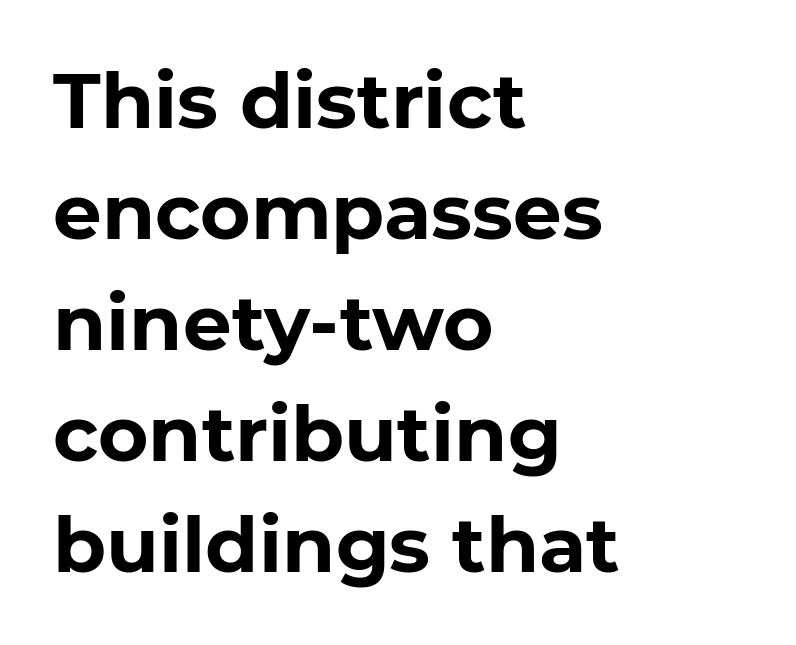
{"serif": "no", "bold": "yes", "weight": "bold", "width": "normal", "stroke_contrast": "low", "x_height": "medium", "monospaced": "no", "underline": "no", "align": "left", "line_spacing": "normal", "line_spacing_ratio": 1.44, "letter_spacing": "normal", "letter_spacing_em": 0.0, "glyph_px": 77}
